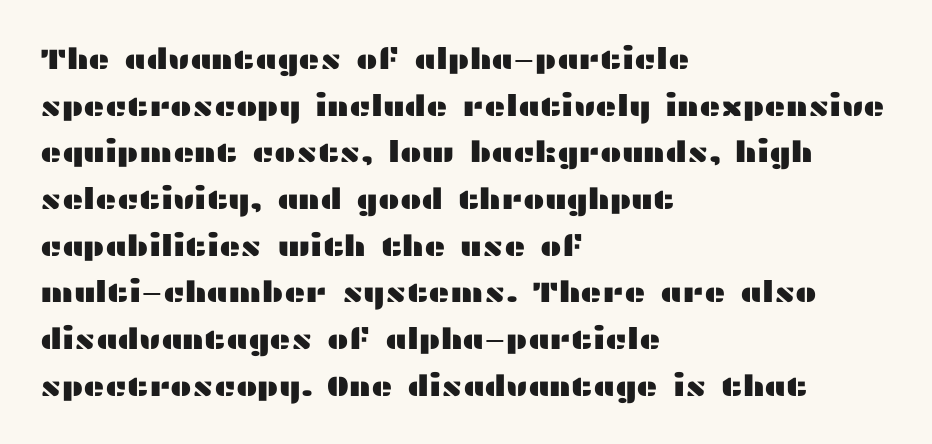
{"serif": "no", "italic": "no", "width": "wide", "stroke_contrast": "medium", "x_height": "medium", "monospaced": "no", "underline": "no", "align": "left", "line_spacing": "normal", "line_spacing_ratio": 1.61, "letter_spacing": "normal", "letter_spacing_em": 0.0, "glyph_px": 29}
